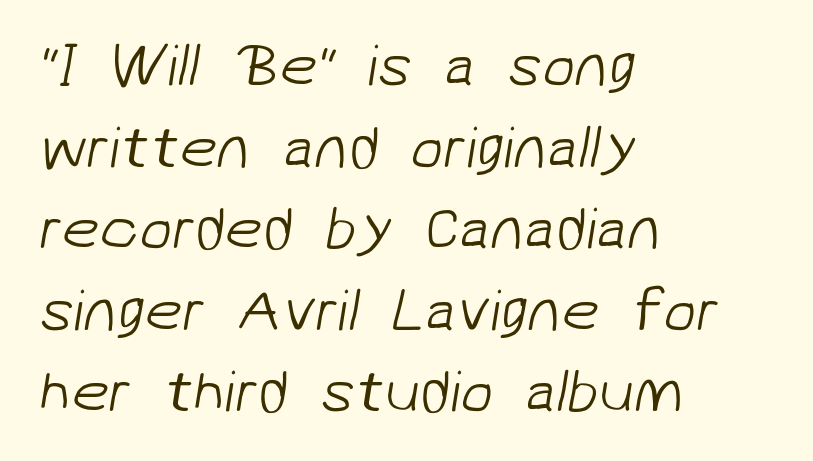
Q: Is the text bold? A: No.
Q: Is the typeface a serif or a sans-serif typeface? A: Sans-serif.
Q: Is the text underlined? A: No.
Q: How is the paragraph aligned? A: Left-aligned.
Q: Is the spacing between letters normal or unusually wide? A: Normal.
Q: Is the spacing between lines tight, normal or loose? A: Normal.
Q: Width (condensed, normal, or wide)? A: Normal.
Q: Stroke contrast? A: Low.
Q: x-height? A: Medium.
Q: Monospaced? A: No.
